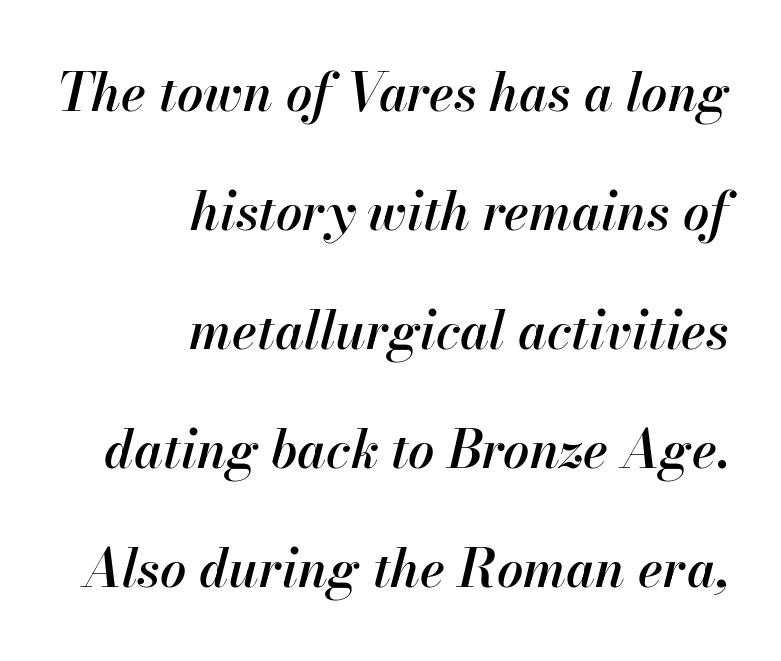
Q: Is the text bold? A: Semi-bold.
Q: Is the text italic (slanted)? A: Yes, it leans right by about 13 degrees.
Q: Is the text underlined? A: No.
Q: How is the paragraph aligned? A: Right-aligned.
Q: Is the spacing between letters normal or unusually wide? A: Normal.
Q: Is the spacing between lines tight, normal or loose? A: Loose.
Q: Width (condensed, normal, or wide)? A: Normal.
Q: Stroke contrast? A: High.
Q: x-height? A: Small.
Q: Monospaced? A: No.
